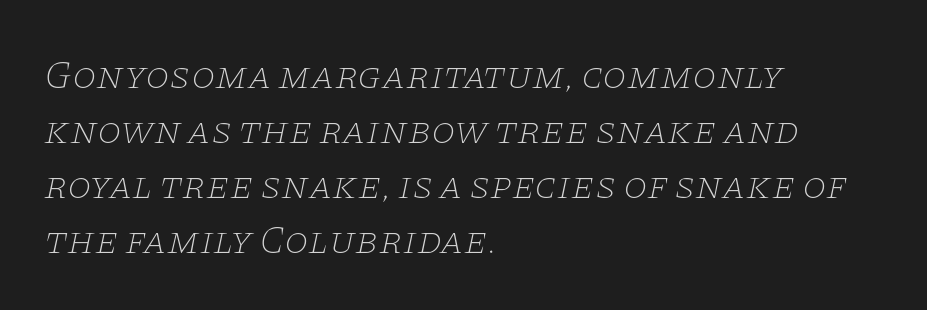
{"serif": "yes", "italic": "yes", "lean": "right", "slant_degrees": 11, "bold": "no", "weight": "thin", "width": "wide", "stroke_contrast": "low", "x_height": "large", "monospaced": "no", "underline": "no", "align": "left", "line_spacing": "normal", "line_spacing_ratio": 1.41, "letter_spacing": "normal", "letter_spacing_em": 0.0, "glyph_px": 39}
